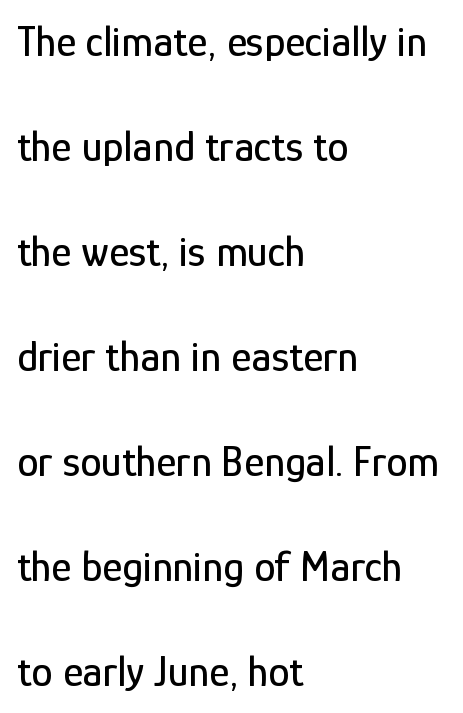
{"serif": "no", "italic": "no", "width": "condensed", "stroke_contrast": "low", "x_height": "medium", "monospaced": "no", "underline": "no", "align": "left", "line_spacing": "loose", "line_spacing_ratio": 2.44, "letter_spacing": "normal", "letter_spacing_em": 0.0, "glyph_px": 43}
